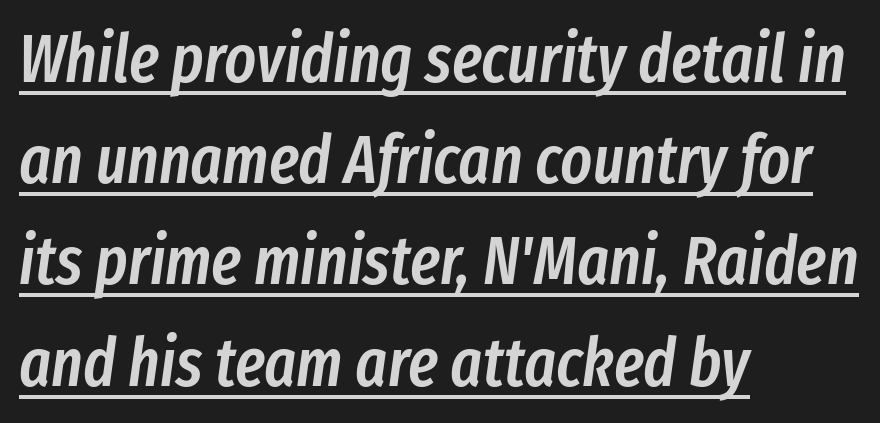
{"italic": "yes", "lean": "right", "slant_degrees": 8, "bold": "semi", "weight": "semibold", "width": "condensed", "stroke_contrast": "low", "x_height": "medium", "monospaced": "no", "underline": "yes", "align": "left", "line_spacing": "normal", "line_spacing_ratio": 1.51, "letter_spacing": "normal", "letter_spacing_em": 0.0, "glyph_px": 67}
